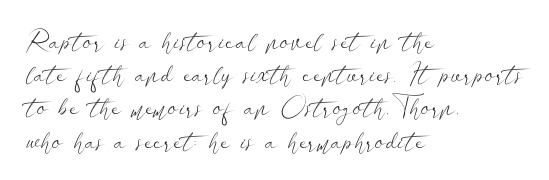
The zone under the glyphs is completely vacant. The passage is arranged the way most books set body copy — flush left. Weight: in the light-to-regular range. In terms of letterspacing, this is plain default setting.
